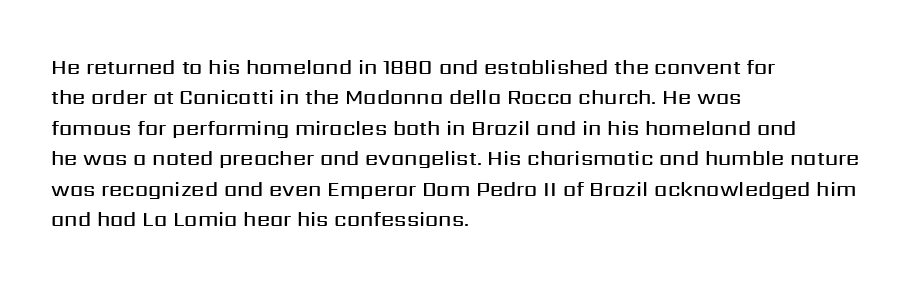
Q: Is the text bold? A: Semi-bold.
Q: Is the text italic (slanted)? A: No, it is upright.
Q: Is the text underlined? A: No.
Q: How is the paragraph aligned? A: Left-aligned.
Q: Is the spacing between letters normal or unusually wide? A: Normal.
Q: Is the spacing between lines tight, normal or loose? A: Normal.
